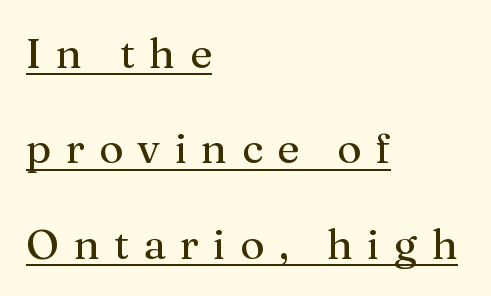
Short note: letters widely spaced. The rendering shows small feet on the letterforms — a serif design. Varying glyph widths throughout — classic text-font behaviour. Quick note: underline on. Leftover space on each line is placed entirely after the last word.
